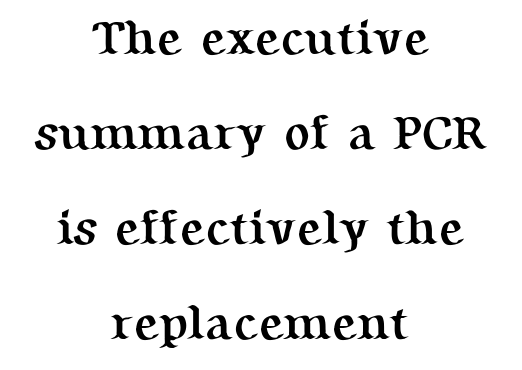
Typographically, this falls in the serif category. Is the block centered? Yes — each line is placed symmetrically about the middle. Notice the wide empty band between every row — that's loose leading. Think of a printed novel: that variable character pitch is what you see here.
